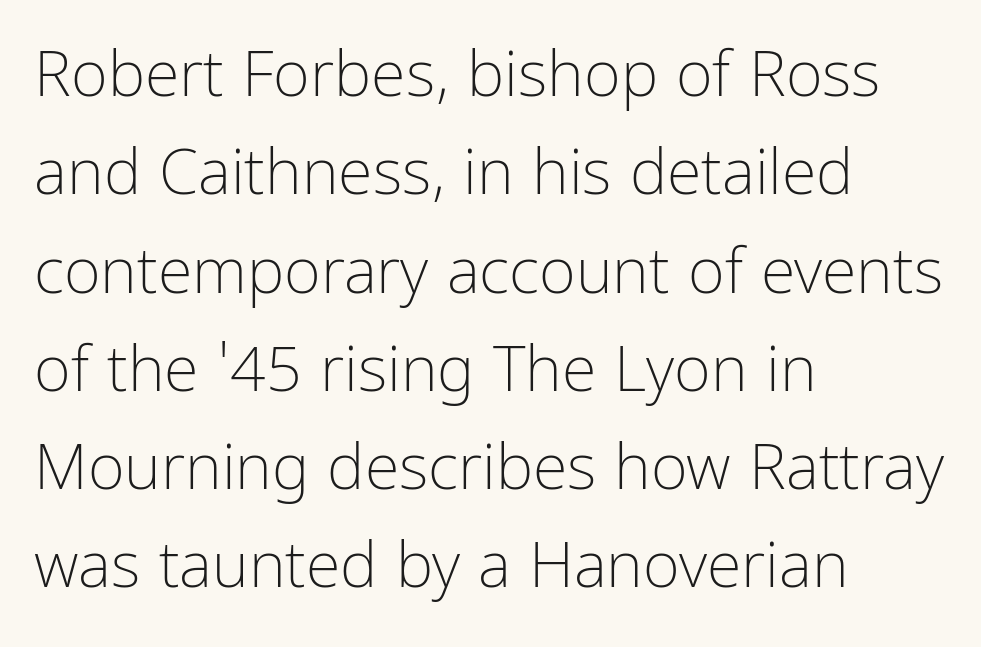
Q: Is the text bold? A: No.
Q: Is the text italic (slanted)? A: No, it is upright.
Q: Is the typeface a serif or a sans-serif typeface? A: Sans-serif.
Q: Is the text underlined? A: No.
Q: How is the paragraph aligned? A: Left-aligned.
Q: Is the spacing between letters normal or unusually wide? A: Normal.
Q: Is the spacing between lines tight, normal or loose? A: Normal.
Q: Width (condensed, normal, or wide)? A: Condensed.
Q: Stroke contrast? A: Low.
Q: x-height? A: Medium.
Q: Monospaced? A: No.
